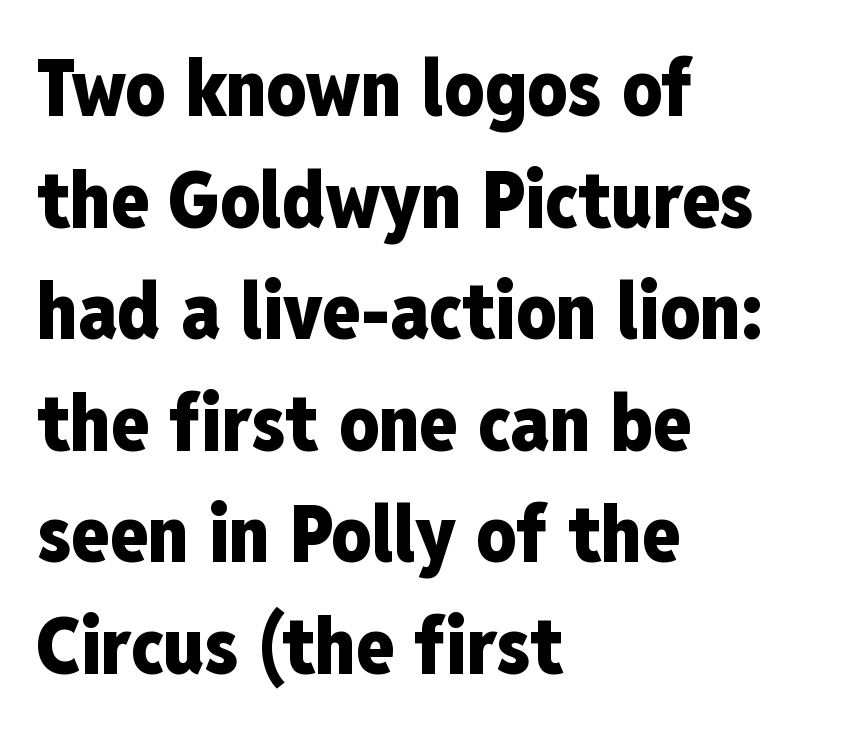
{"serif": "no", "italic": "no", "bold": "yes", "weight": "heavy", "width": "condensed", "stroke_contrast": "low", "x_height": "medium", "monospaced": "no", "underline": "no", "align": "left", "line_spacing": "normal", "line_spacing_ratio": 1.43, "letter_spacing": "normal", "letter_spacing_em": 0.0, "glyph_px": 78}
